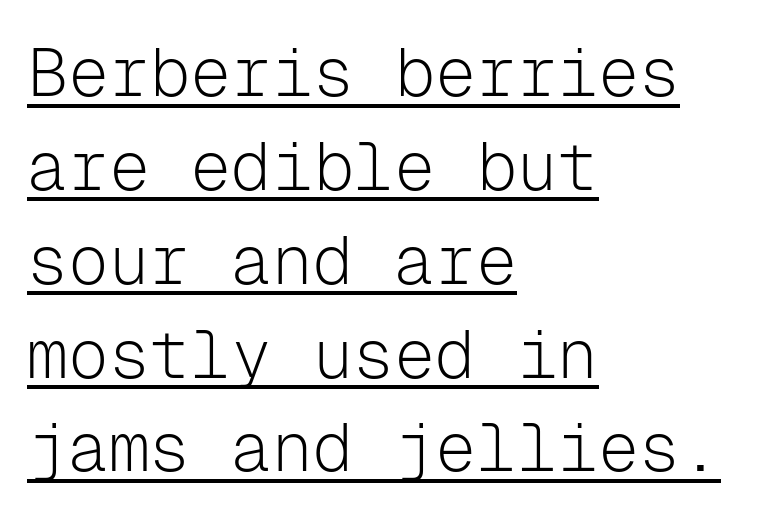
{"serif": "no", "italic": "no", "bold": "no", "weight": "light", "width": "normal", "stroke_contrast": "low", "x_height": "medium", "monospaced": "yes", "underline": "yes", "align": "left", "line_spacing": "normal", "line_spacing_ratio": 1.38, "letter_spacing": "normal", "letter_spacing_em": 0.0, "glyph_px": 68}
